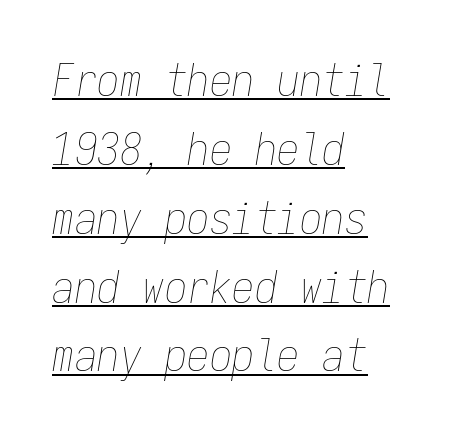
The image shows 45 px thin, condensed type, italic (leaning right), monospaced; set left-aligned, normal line spacing (1.53x), normal letter spacing, underlined; low stroke contrast and a medium x-height.
